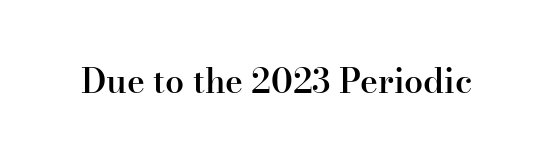
{"serif": "yes", "italic": "no", "bold": "semi", "weight": "semibold", "width": "normal", "stroke_contrast": "high", "x_height": "small", "monospaced": "no", "underline": "no", "letter_spacing": "normal", "letter_spacing_em": 0.0, "glyph_px": 34}
